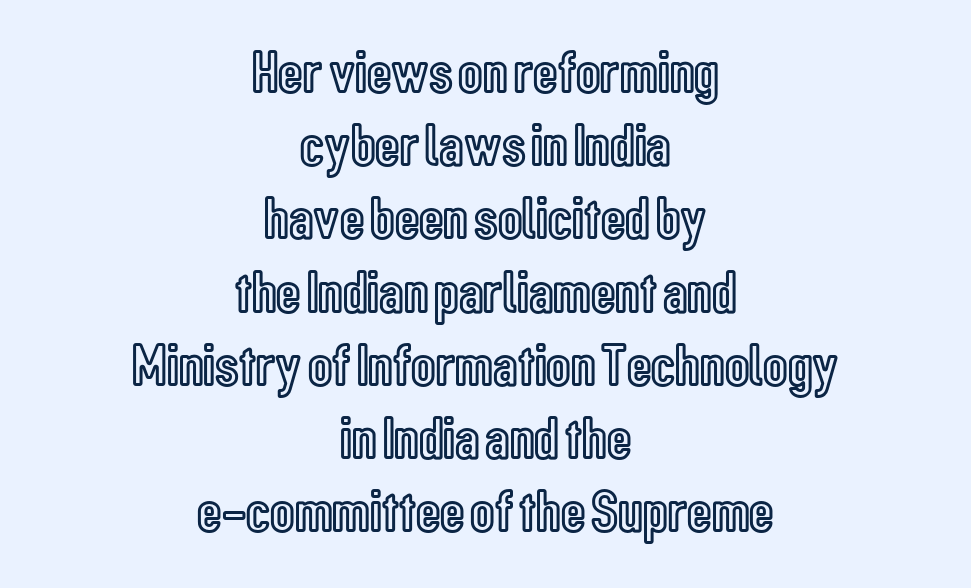
The image shows 60 px condensed type, upright; set centered, line spacing 1.22x, normal letter spacing, not underlined; a medium x-height.
